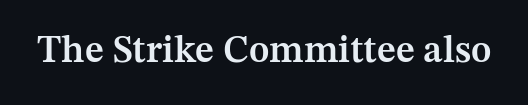
The image shows 38 px semibold serif type, upright; set normal letter spacing, not underlined; medium stroke contrast and a medium x-height.
